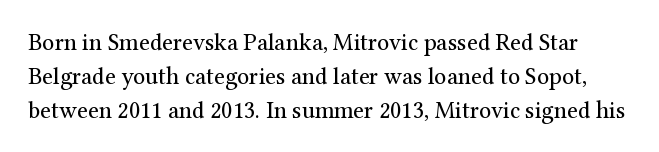
The image shows 24 px text type, upright; set normal line spacing (1.41x), normal letter spacing, not underlined.
